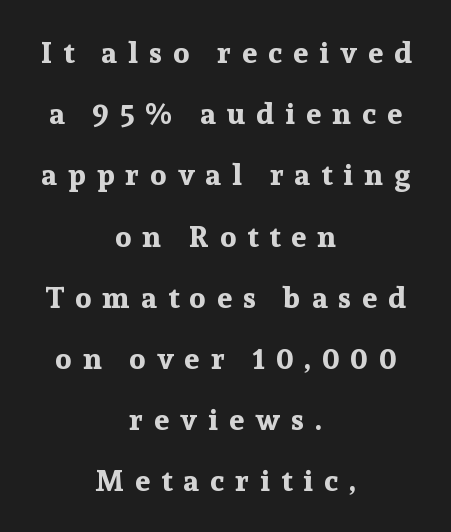
The line texture is sparse and dotted thanks to wide tracking. Small tapered or slab feet sit at the stroke ends, so this counts as serif. Do the letters lean? They stand straight. The strokes are fattened all the way to bold. Has an underline been added? It has not.
